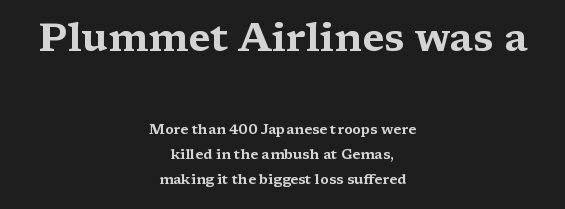
{"serif": "yes", "italic": "no", "width": "wide", "stroke_contrast": "medium", "x_height": "medium", "monospaced": "no", "underline": "no", "align": "center", "line_spacing_ratio": 1.76, "letter_spacing": "normal", "letter_spacing_em": 0.0, "larger_block": "first", "size_ratio": 2.86, "glyph_px": 40}
